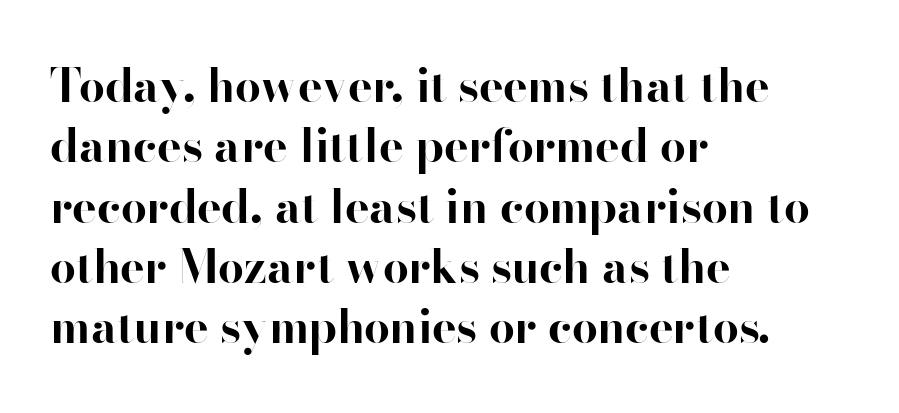
Q: Is the text bold? A: Yes.
Q: Is the text italic (slanted)? A: No, it is upright.
Q: Is the typeface a serif or a sans-serif typeface? A: Sans-serif.
Q: Is the text underlined? A: No.
Q: How is the paragraph aligned? A: Left-aligned.
Q: Is the spacing between letters normal or unusually wide? A: Normal.
Q: Is the spacing between lines tight, normal or loose? A: Normal.
Q: Width (condensed, normal, or wide)? A: Normal.
Q: Stroke contrast? A: High.
Q: x-height? A: Small.
Q: Monospaced? A: No.
